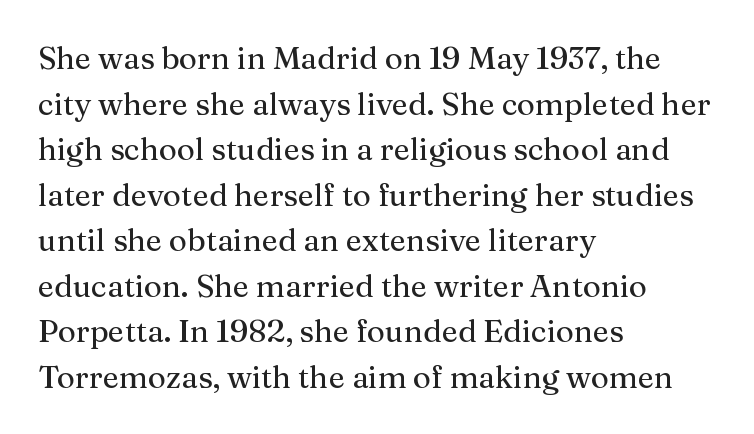
Q: Is the text italic (slanted)? A: No, it is upright.
Q: Is the typeface a serif or a sans-serif typeface? A: Serif.
Q: Is the text underlined? A: No.
Q: How is the paragraph aligned? A: Left-aligned.
Q: Is the spacing between letters normal or unusually wide? A: Normal.
Q: Is the spacing between lines tight, normal or loose? A: Normal.
Q: Width (condensed, normal, or wide)? A: Normal.
Q: Stroke contrast? A: Medium.
Q: x-height? A: Medium.
Q: Monospaced? A: No.
